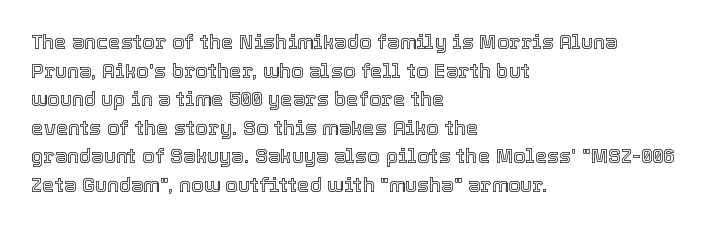
Q: Is the text italic (slanted)? A: No, it is upright.
Q: Is the text underlined? A: No.
Q: How is the paragraph aligned? A: Left-aligned.
Q: Is the spacing between letters normal or unusually wide? A: Normal.
Q: Is the spacing between lines tight, normal or loose? A: Normal.
